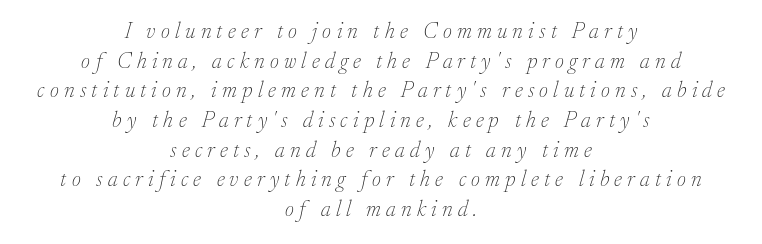
The image shows 22 px text type, italic (leaning right); set centered, normal line spacing (1.35x), unusually wide letter spacing (+0.24 em), not underlined.
